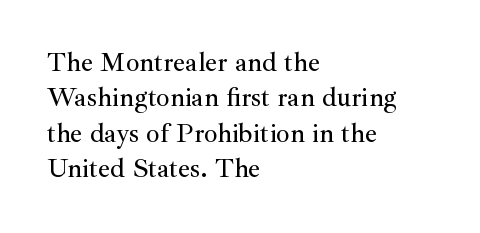
Interline gaps are of average width in this sample. The axis of the letterforms is exactly vertical. Casual observation: everything's shoved over to the left. These lines keep a tight, regular rhythm from letter to letter. Unmarked baselines from the first word to the last.
